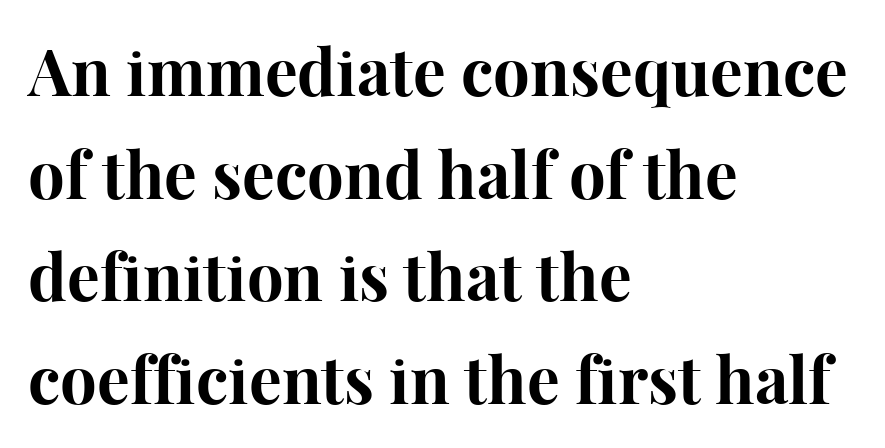
Unlike italic type, these characters show no tilt at all. Descender tails drop into unmarked territory. Heft: maximum for text — a bold. The text was rendered using a seriffed face with decorative stroke endings. Observe the ordinary spacing: letters are neighbours, not strangers.
